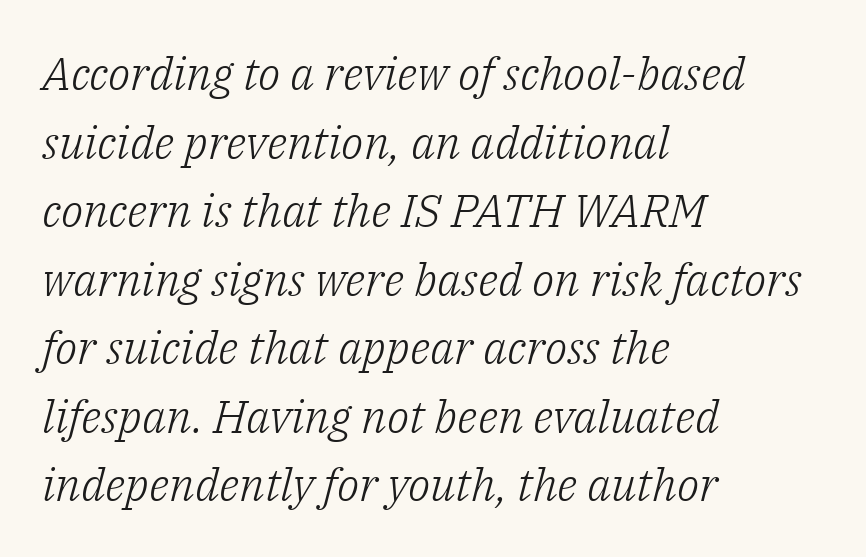
{"serif": "yes", "italic": "yes", "lean": "right", "slant_degrees": 14, "bold": "no", "weight": "light", "width": "normal", "stroke_contrast": "low", "x_height": "medium", "monospaced": "no", "underline": "no", "align": "left", "line_spacing": "normal", "line_spacing_ratio": 1.49, "letter_spacing": "normal", "letter_spacing_em": 0.0, "glyph_px": 46}
